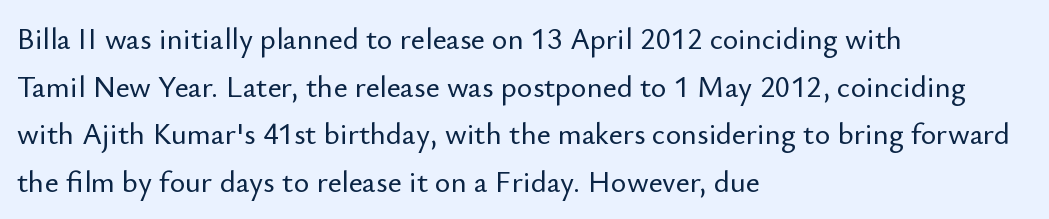
Q: Is the text italic (slanted)? A: No, it is upright.
Q: Is the typeface a serif or a sans-serif typeface? A: Sans-serif.
Q: Is the text underlined? A: No.
Q: How is the paragraph aligned? A: Left-aligned.
Q: Is the spacing between letters normal or unusually wide? A: Normal.
Q: Is the spacing between lines tight, normal or loose? A: Normal.
Q: Width (condensed, normal, or wide)? A: Normal.
Q: Stroke contrast? A: Low.
Q: x-height? A: Small.
Q: Monospaced? A: No.
